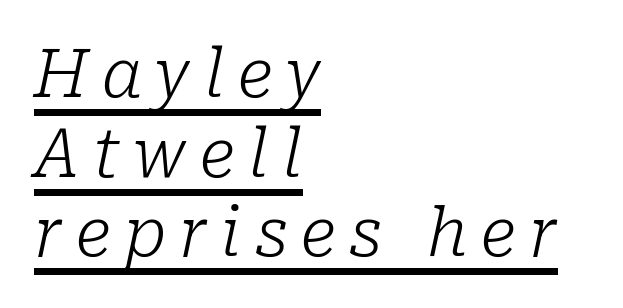
Here the designer chose a conventional face with non-uniform glyph widths. The letters are spread apart with noticeably loose tracking. The type family on display is of the serif kind. Caption: multi-line text, flush left, ragged right. No heavy texture on the line: the type isn't bold.
